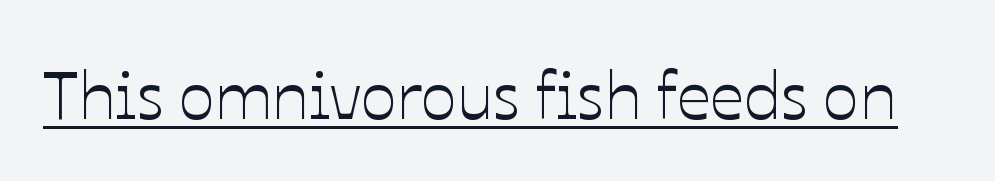
The image shows 67 px text type, upright; set normal letter spacing, underlined; low stroke contrast and a medium x-height.
